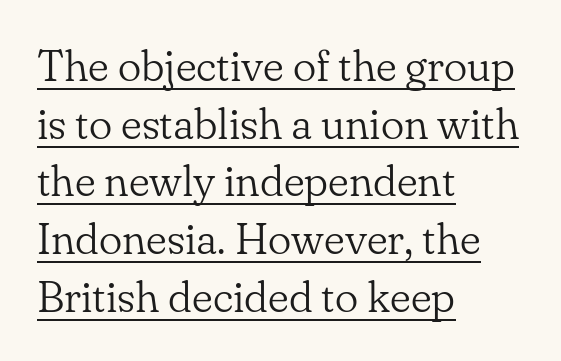
Q: Is the text bold? A: No.
Q: Is the text italic (slanted)? A: No, it is upright.
Q: Is the typeface a serif or a sans-serif typeface? A: Serif.
Q: Is the text underlined? A: Yes.
Q: How is the paragraph aligned? A: Left-aligned.
Q: Is the spacing between letters normal or unusually wide? A: Normal.
Q: Is the spacing between lines tight, normal or loose? A: Normal.
Q: Width (condensed, normal, or wide)? A: Normal.
Q: Stroke contrast? A: Low.
Q: x-height? A: Small.
Q: Monospaced? A: No.
